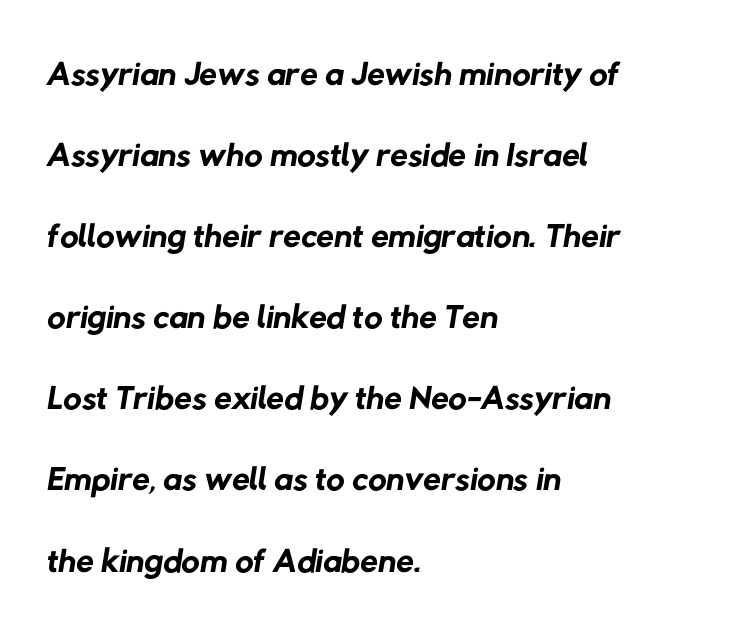
{"serif": "no", "bold": "no", "weight": "regular", "width": "normal", "stroke_contrast": "low", "x_height": "medium", "monospaced": "no", "underline": "no", "align": "left", "line_spacing": "normal", "line_spacing_ratio": 1.59, "letter_spacing": "normal", "letter_spacing_em": 0.0, "glyph_px": 51}
